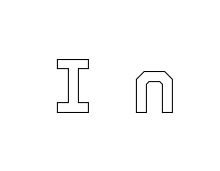
The image shows 78 px text type, upright; set unusually wide letter spacing (+0.5 em), not underlined; a medium x-height.
